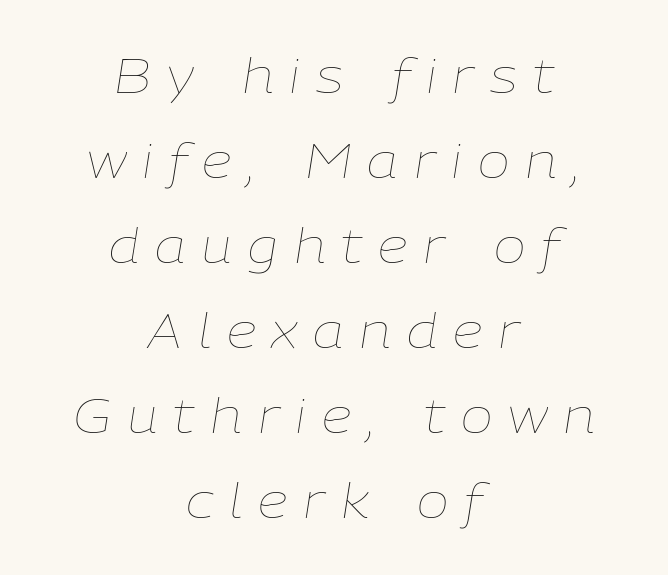
The image shows 48 px thin type, italic (leaning right); set centered, line spacing 1.77x, unusually wide letter spacing (+0.33 em), not underlined; low stroke contrast and a medium x-height.
